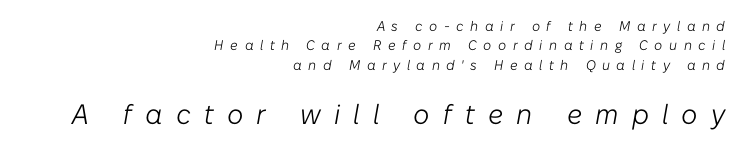
Q: Is the text bold? A: No.
Q: Is the text italic (slanted)? A: Yes, it leans right by about 10 degrees.
Q: Is the text underlined? A: No.
Q: How is the paragraph aligned? A: Right-aligned.
Q: Is the spacing between letters normal or unusually wide? A: Unusually wide.
Q: Is the spacing between lines tight, normal or loose? A: Normal.
Q: Which block of text is set in a larger size, the first (top) or the second (bottom)? A: The second (bottom) one.
Q: Width (condensed, normal, or wide)? A: Normal.
Q: Stroke contrast? A: Low.
Q: x-height? A: Medium.
Q: Monospaced? A: No.
